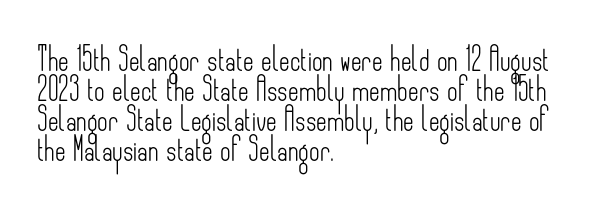
Q: Is the text bold? A: No.
Q: Is the text italic (slanted)? A: No, it is upright.
Q: Is the text underlined? A: No.
Q: How is the paragraph aligned? A: Left-aligned.
Q: Is the spacing between letters normal or unusually wide? A: Normal.
Q: Is the spacing between lines tight, normal or loose? A: Normal.
